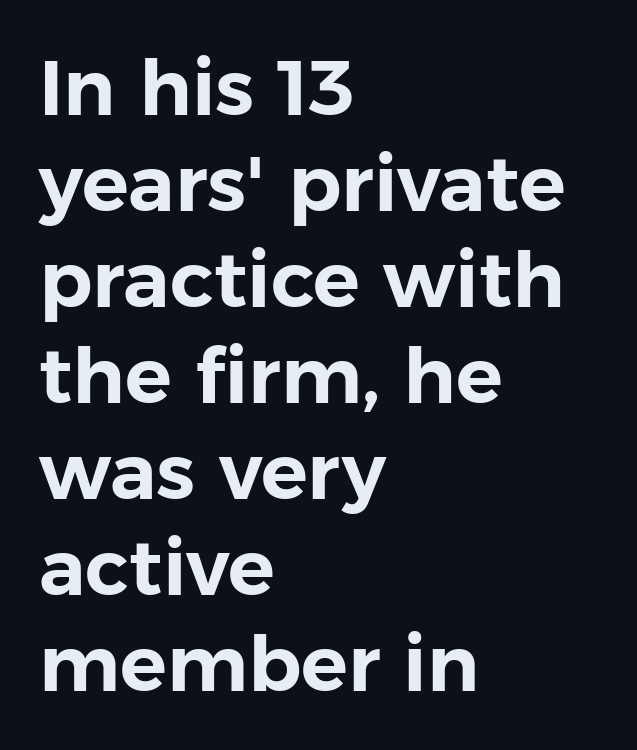
The image shows 78 px sans-serif type, upright; set left-aligned, line spacing 1.23x, normal letter spacing, not underlined; low stroke contrast and a medium x-height.
